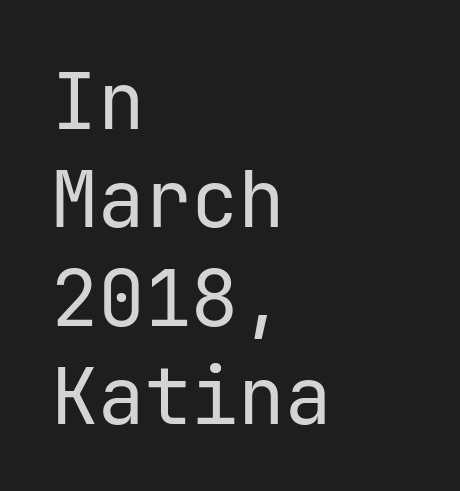
No italicization has been applied; the sample stays upright. Is there much room between lines? A standard amount, neither cramped nor airy. Only glyphs here, with clear space below each row. The passage shown is typed in a monospace face where columns stay perfectly aligned.
